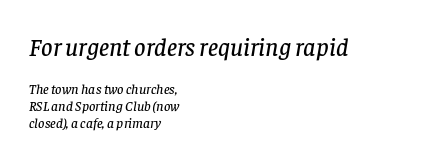
Caption: multi-line text, flush left, ragged right. Looking at the ascenders, they clearly lean. The letters in the upper block stand taller than those in the block below. Here the glyphs are tracked normally, forming tight word shapes. Descenders are the only things crossing below the line.
